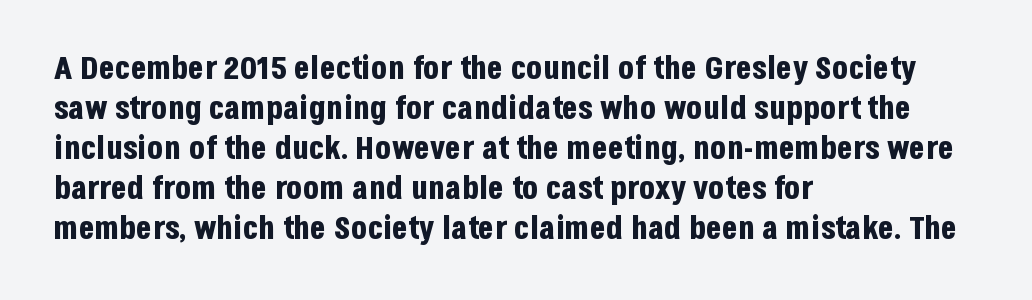
{"serif": "no", "italic": "no", "bold": "yes", "weight": "bold", "width": "condensed", "stroke_contrast": "low", "x_height": "large", "monospaced": "no", "underline": "no", "align": "left", "line_spacing_ratio": 1.21, "letter_spacing": "normal", "letter_spacing_em": 0.0, "glyph_px": 33}
